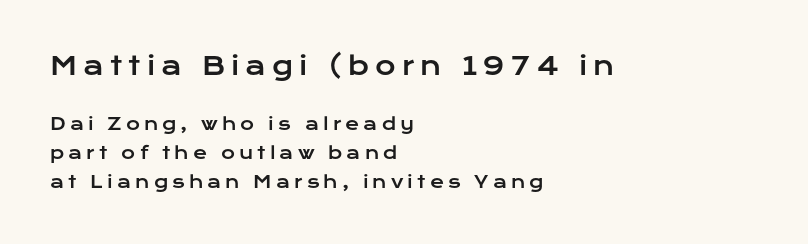
Is there any slant? The stems are plumb. Horizontally, the lines are justified to the leading edge only. There is plenty of visible air inserted between adjacent glyphs. In this sample the first text group is rendered at the bigger scale.
